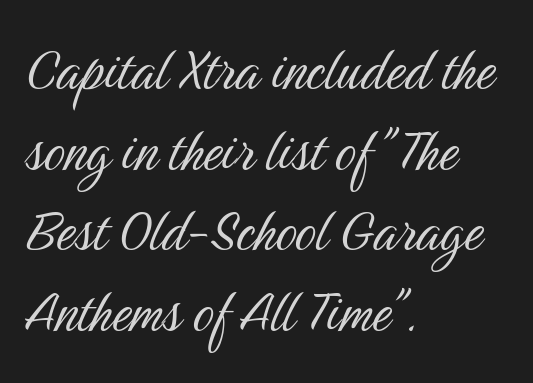
{"serif": "no", "bold": "no", "weight": "light", "width": "condensed", "stroke_contrast": "medium", "x_height": "medium", "monospaced": "no", "underline": "no", "align": "left", "line_spacing_ratio": 1.22, "letter_spacing": "normal", "letter_spacing_em": 0.0, "glyph_px": 66}
